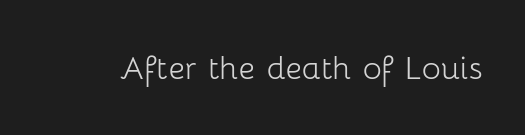
The image shows 40 px light sans-serif type, upright; set normal letter spacing, not underlined; low stroke contrast and a medium x-height.
